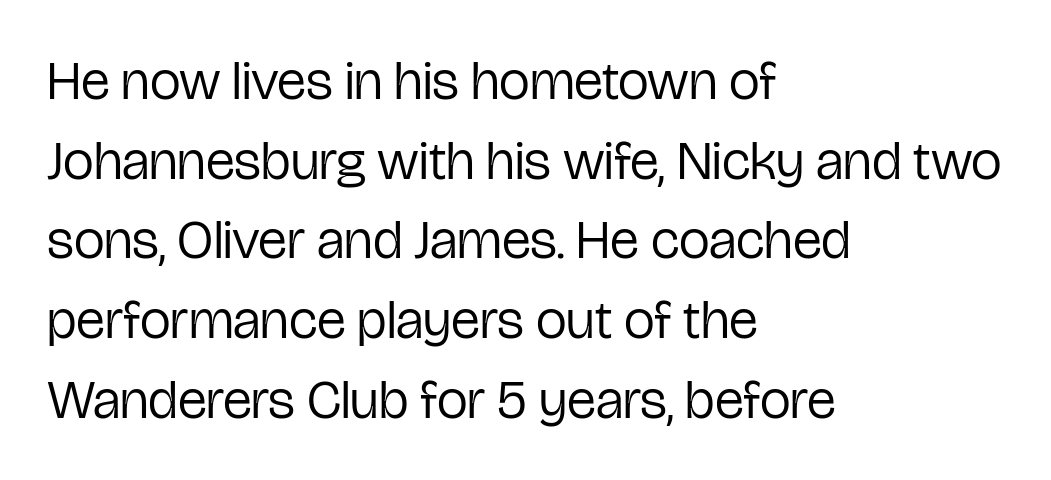
{"serif": "no", "italic": "no", "bold": "no", "weight": "regular", "width": "condensed", "stroke_contrast": "low", "x_height": "medium", "monospaced": "no", "underline": "no", "align": "left", "line_spacing": "normal", "line_spacing_ratio": 1.45, "letter_spacing": "normal", "letter_spacing_em": 0.0, "glyph_px": 55}
